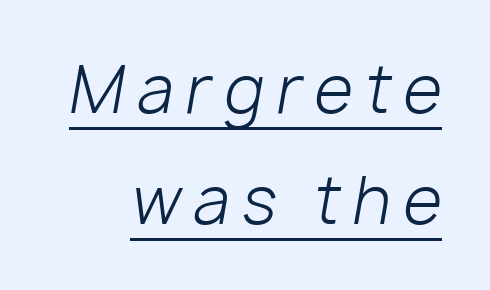
Q: Is the text bold? A: No.
Q: Is the text italic (slanted)? A: Yes, it leans right by about 10 degrees.
Q: Is the text underlined? A: Yes.
Q: Is the spacing between letters normal or unusually wide? A: Unusually wide.
Q: Width (condensed, normal, or wide)? A: Normal.
Q: Stroke contrast? A: Low.
Q: x-height? A: Medium.
Q: Monospaced? A: No.
